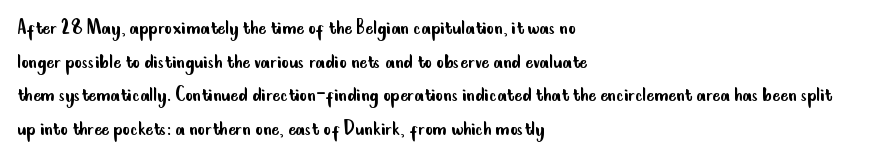
Q: Is the text bold? A: No.
Q: Is the text italic (slanted)? A: No, it is upright.
Q: Is the text underlined? A: No.
Q: How is the paragraph aligned? A: Left-aligned.
Q: Is the spacing between letters normal or unusually wide? A: Normal.
Q: Is the spacing between lines tight, normal or loose? A: Normal.
